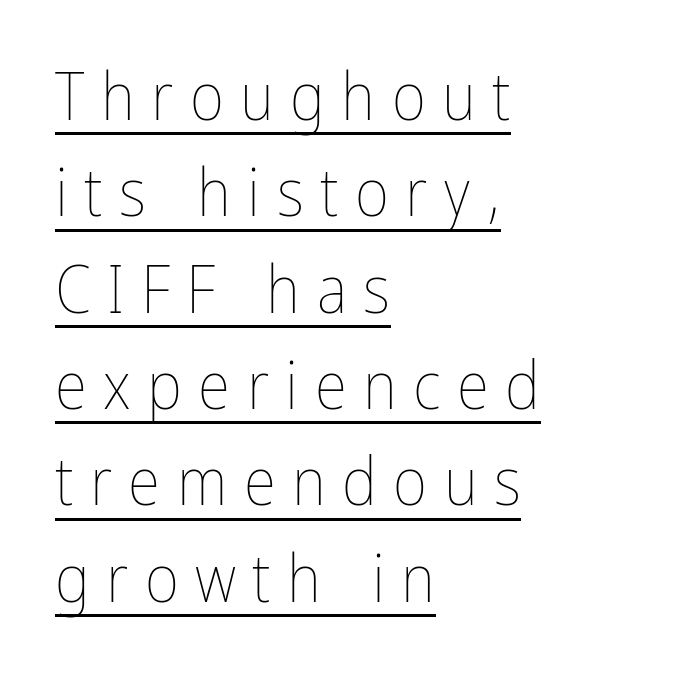
Q: Is the text bold? A: No.
Q: Is the text italic (slanted)? A: No, it is upright.
Q: Is the text underlined? A: Yes.
Q: How is the paragraph aligned? A: Left-aligned.
Q: Is the spacing between letters normal or unusually wide? A: Unusually wide.
Q: Is the spacing between lines tight, normal or loose? A: Normal.
Q: Width (condensed, normal, or wide)? A: Condensed.
Q: Stroke contrast? A: Low.
Q: x-height? A: Medium.
Q: Monospaced? A: No.
